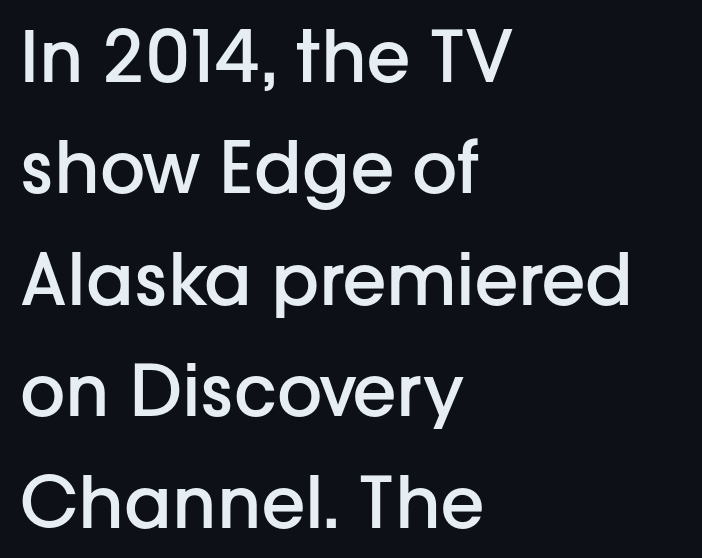
{"serif": "no", "italic": "no", "bold": "semi", "weight": "semibold", "width": "normal", "stroke_contrast": "low", "x_height": "medium", "monospaced": "no", "underline": "no", "align": "left", "line_spacing": "normal", "line_spacing_ratio": 1.57, "letter_spacing": "normal", "letter_spacing_em": 0.0, "glyph_px": 71}
